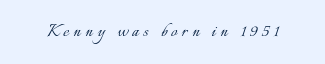
{"bold": "no", "underline": "no", "letter_spacing": "wide", "letter_spacing_em": 0.2, "glyph_px": 22}
